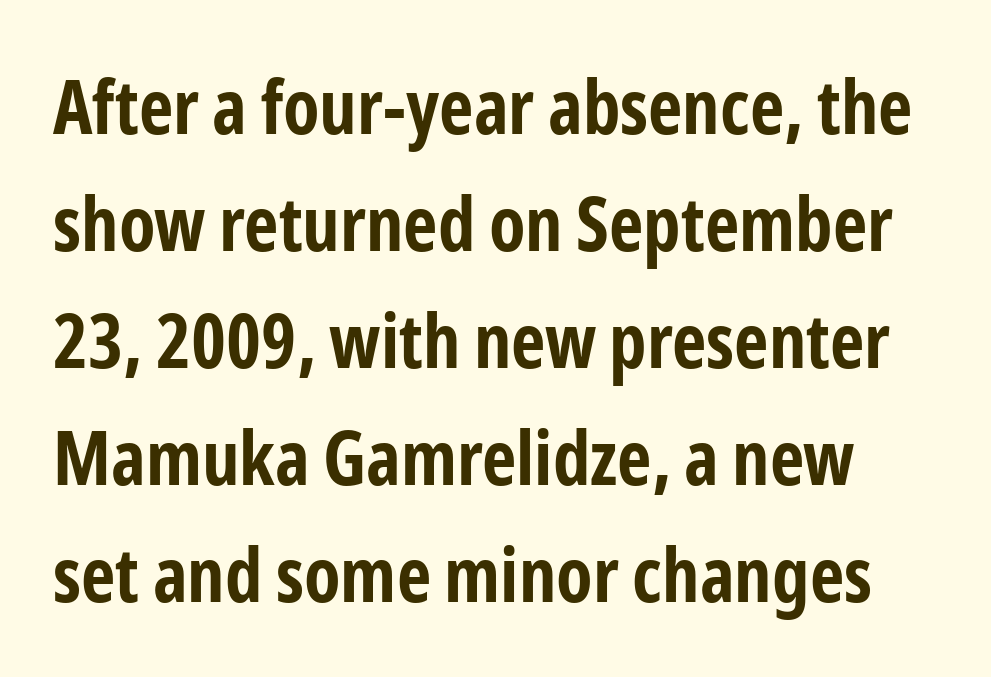
Q: Is the text bold? A: Yes.
Q: Is the text italic (slanted)? A: No, it is upright.
Q: Is the typeface a serif or a sans-serif typeface? A: Sans-serif.
Q: Is the text underlined? A: No.
Q: Is the spacing between letters normal or unusually wide? A: Normal.
Q: Is the spacing between lines tight, normal or loose? A: Normal.
Q: Width (condensed, normal, or wide)? A: Condensed.
Q: Stroke contrast? A: Low.
Q: x-height? A: Medium.
Q: Monospaced? A: No.
